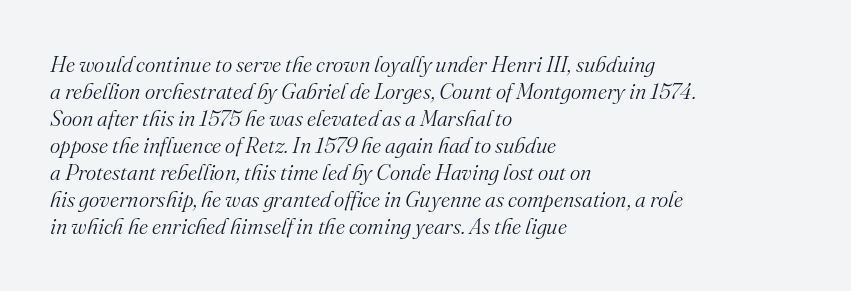
The image shows 22 px text type, italic (leaning right); set left-aligned, line spacing 1.23x, normal letter spacing, not underlined.
